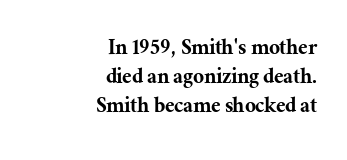
The horizontal fit of the characters is conventional and even. Decoration check: the copy has no underline. Nope, not italic — everything's standing straight. These lines stack with their right ends in a neat column.
